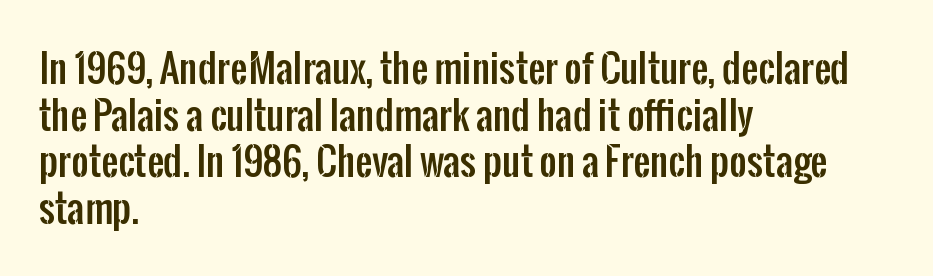
Q: Is the text italic (slanted)? A: No, it is upright.
Q: Is the typeface a serif or a sans-serif typeface? A: Sans-serif.
Q: Is the text underlined? A: No.
Q: How is the paragraph aligned? A: Left-aligned.
Q: Is the spacing between letters normal or unusually wide? A: Normal.
Q: Width (condensed, normal, or wide)? A: Condensed.
Q: Stroke contrast? A: Low.
Q: x-height? A: Medium.
Q: Monospaced? A: No.
